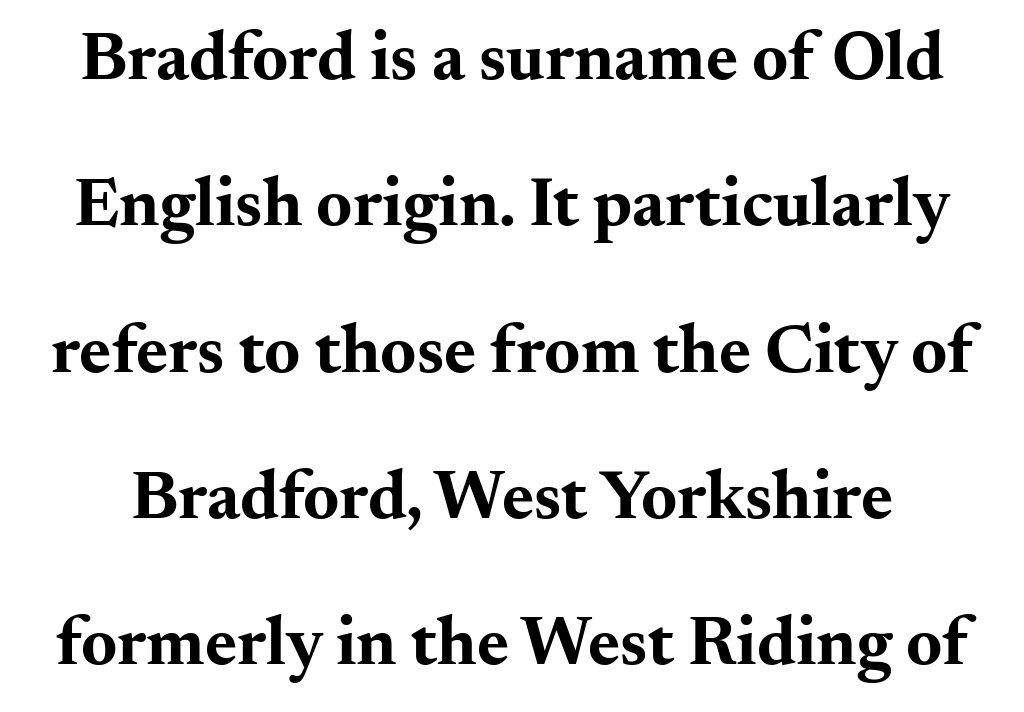
Honestly, the letter spacing is just normal — you wouldn't notice it. In terms of leading, this rendering errs on the spacious side. Tall strokes in this sample are plumb rather than angled. Note the varied advance widths — an 'i' is clearly narrower than an 'm'.
